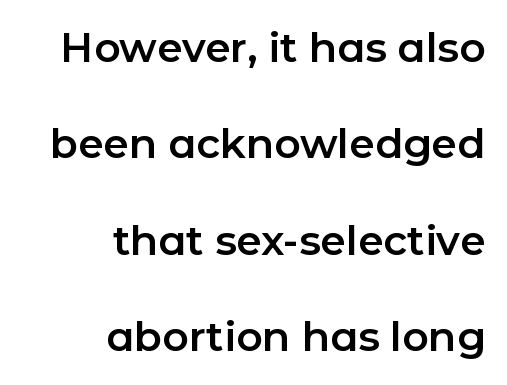
The image shows 41 px sans-serif type, upright; set right-aligned, loose line spacing (2.35x), normal letter spacing, not underlined; low stroke contrast and a medium x-height.
